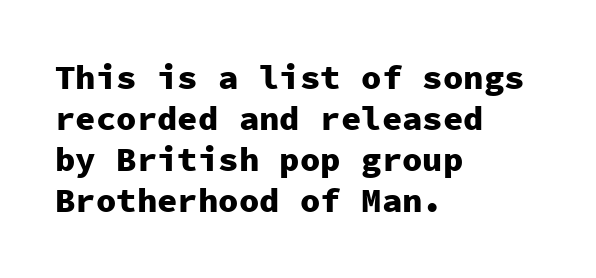
{"serif": "no", "italic": "no", "bold": "yes", "weight": "heavy", "width": "normal", "stroke_contrast": "low", "x_height": "medium", "monospaced": "yes", "underline": "no", "align": "left", "line_spacing_ratio": 1.21, "letter_spacing": "normal", "letter_spacing_em": 0.0, "glyph_px": 34}
